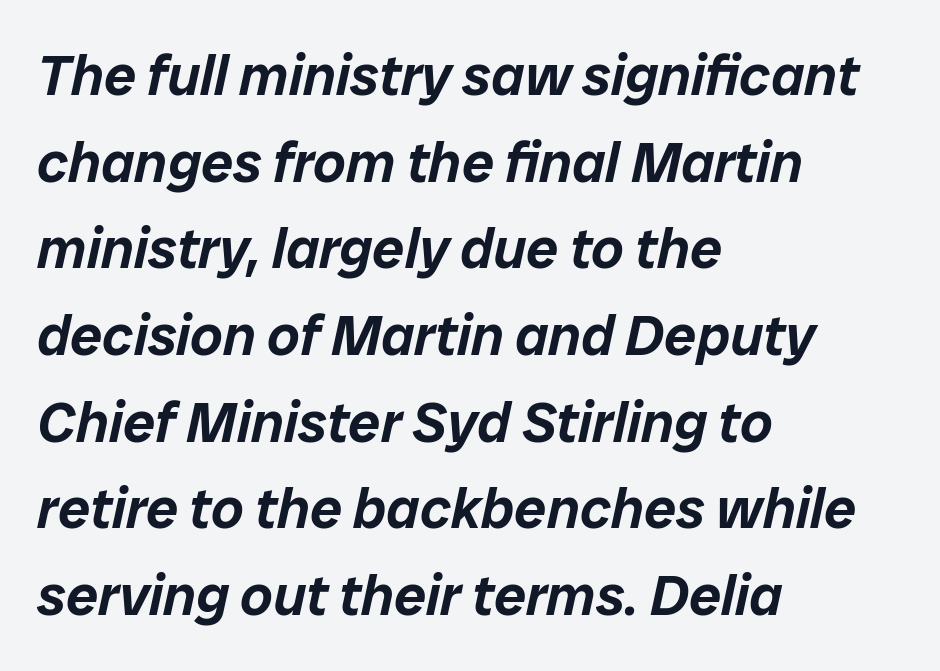
Reading down the column, the eye jumps a familiar distance to each next line. The face used here is proportionally spaced, like ordinary book or web type. Quick note: italic. The space directly below the letters is spotless.
